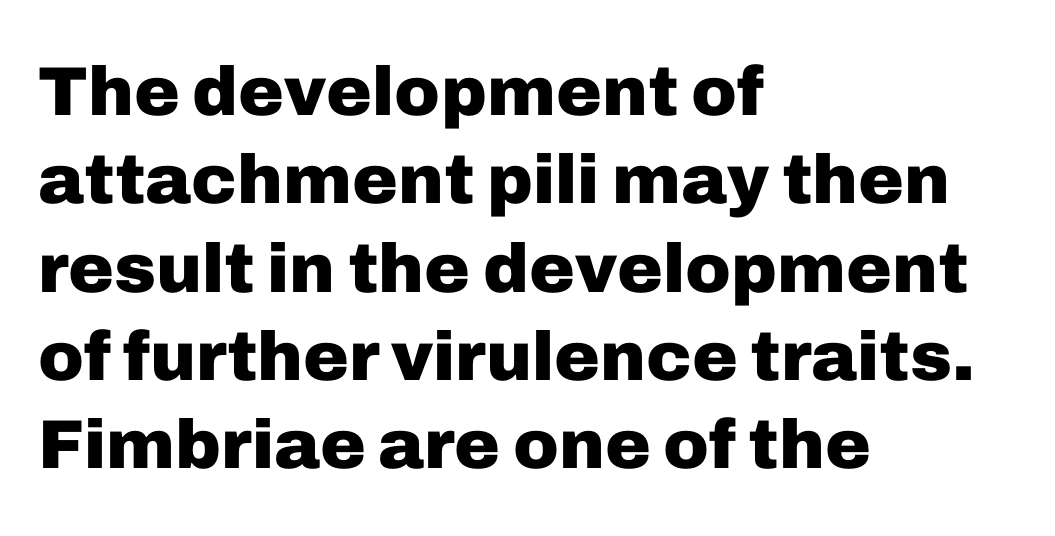
{"serif": "no", "italic": "no", "bold": "yes", "weight": "heavy", "width": "normal", "stroke_contrast": "low", "x_height": "medium", "monospaced": "no", "underline": "no", "align": "left", "line_spacing": "normal", "line_spacing_ratio": 1.28, "letter_spacing": "normal", "letter_spacing_em": 0.0, "glyph_px": 69}
